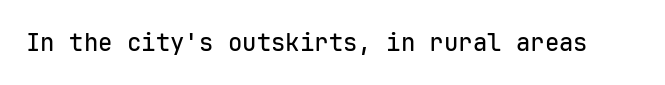
{"italic": "no", "underline": "no", "letter_spacing": "normal", "letter_spacing_em": 0.0, "glyph_px": 24}
